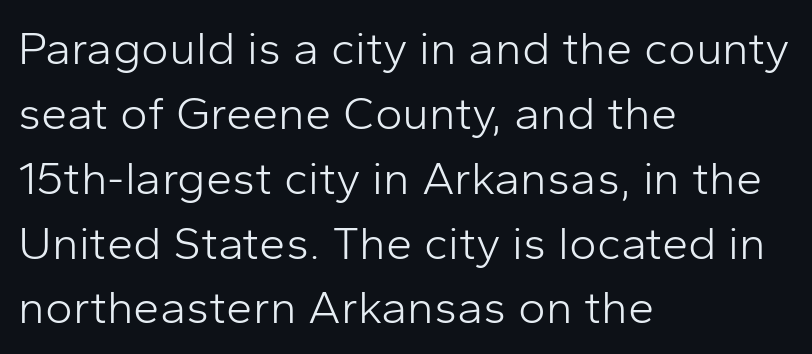
Whoever set this chose a conventional vertical rhythm. The gaps between neighbouring characters are ordinary and unremarkable. One-word summary of the alignment: left. This is sans-serif lettering, the kind often seen on screens and signage. The characters are drawn with everyday or finer stroke widths. The gap between lines stays unmarked.
